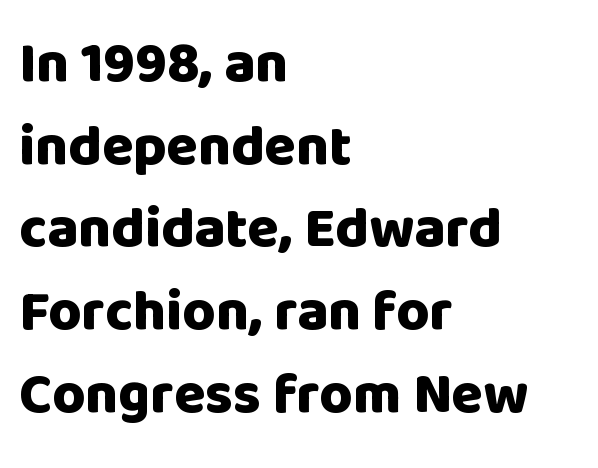
Q: Is the text bold? A: Yes.
Q: Is the text italic (slanted)? A: No, it is upright.
Q: Is the typeface a serif or a sans-serif typeface? A: Sans-serif.
Q: Is the text underlined? A: No.
Q: How is the paragraph aligned? A: Left-aligned.
Q: Is the spacing between letters normal or unusually wide? A: Normal.
Q: Is the spacing between lines tight, normal or loose? A: Normal.
Q: Width (condensed, normal, or wide)? A: Normal.
Q: Stroke contrast? A: Low.
Q: x-height? A: Large.
Q: Monospaced? A: No.
